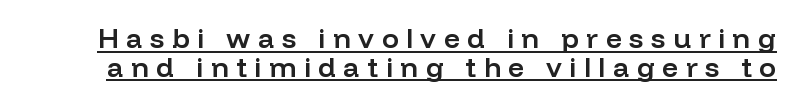
{"serif": "no", "italic": "no", "bold": "semi", "weight": "semibold", "width": "normal", "stroke_contrast": "low", "x_height": "medium", "monospaced": "no", "underline": "yes", "line_spacing": "tight", "line_spacing_ratio": 1.02, "letter_spacing": "wide", "letter_spacing_em": 0.27, "glyph_px": 28}
